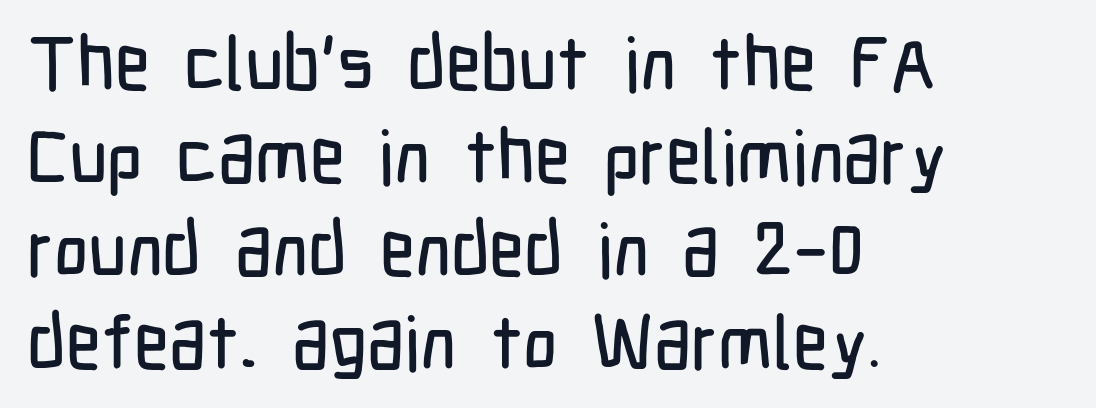
Q: Is the text italic (slanted)? A: No, it is upright.
Q: Is the typeface a serif or a sans-serif typeface? A: Sans-serif.
Q: Is the text underlined? A: No.
Q: How is the paragraph aligned? A: Left-aligned.
Q: Is the spacing between letters normal or unusually wide? A: Normal.
Q: Width (condensed, normal, or wide)? A: Condensed.
Q: Stroke contrast? A: Low.
Q: x-height? A: Medium.
Q: Monospaced? A: No.
